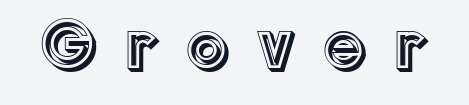
The image shows 69 px text type, upright; set unusually wide letter spacing (+0.38 em), not underlined; a medium x-height.
